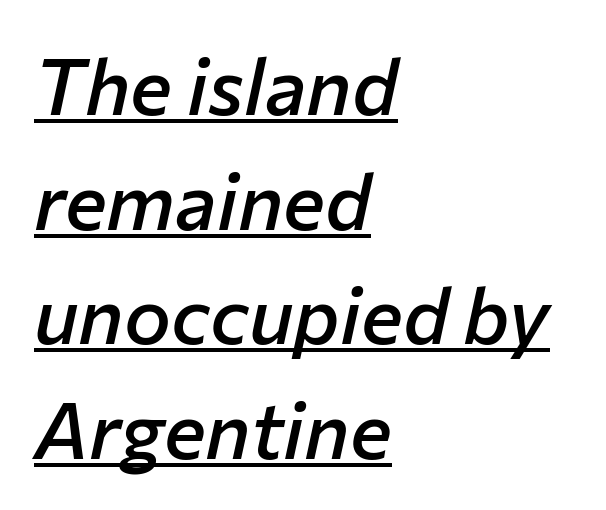
The image shows 79 px semibold type, italic (leaning right); set left-aligned, normal line spacing (1.45x), normal letter spacing, underlined; low stroke contrast and a medium x-height.
